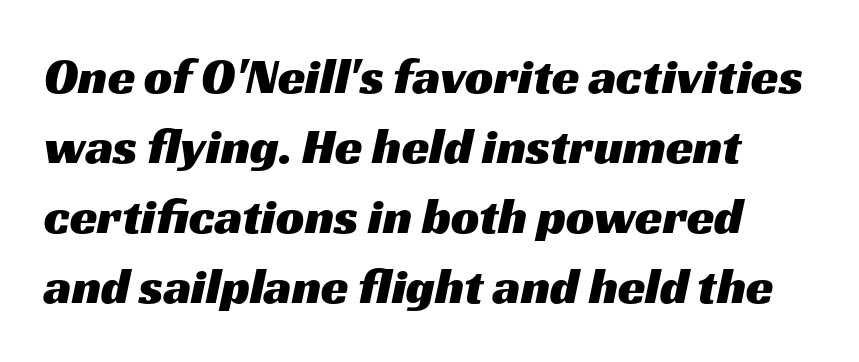
{"serif": "no", "width": "wide", "stroke_contrast": "medium", "x_height": "medium", "monospaced": "no", "underline": "no", "line_spacing": "normal", "line_spacing_ratio": 1.4, "letter_spacing": "normal", "letter_spacing_em": 0.0, "glyph_px": 50}
